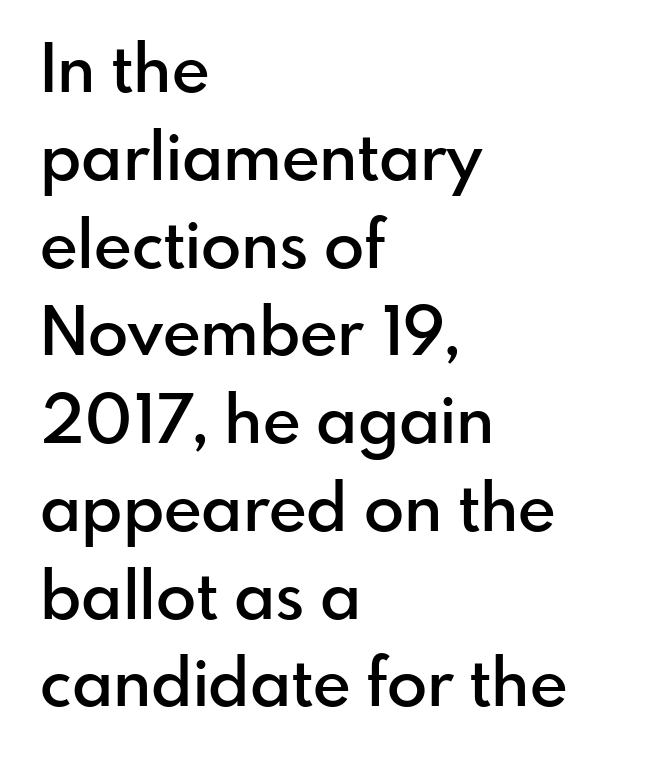
Q: Is the text bold? A: Semi-bold.
Q: Is the text italic (slanted)? A: No, it is upright.
Q: Is the typeface a serif or a sans-serif typeface? A: Sans-serif.
Q: Is the text underlined? A: No.
Q: How is the paragraph aligned? A: Left-aligned.
Q: Is the spacing between letters normal or unusually wide? A: Normal.
Q: Is the spacing between lines tight, normal or loose? A: Normal.
Q: Width (condensed, normal, or wide)? A: Normal.
Q: Stroke contrast? A: Low.
Q: x-height? A: Small.
Q: Monospaced? A: No.
